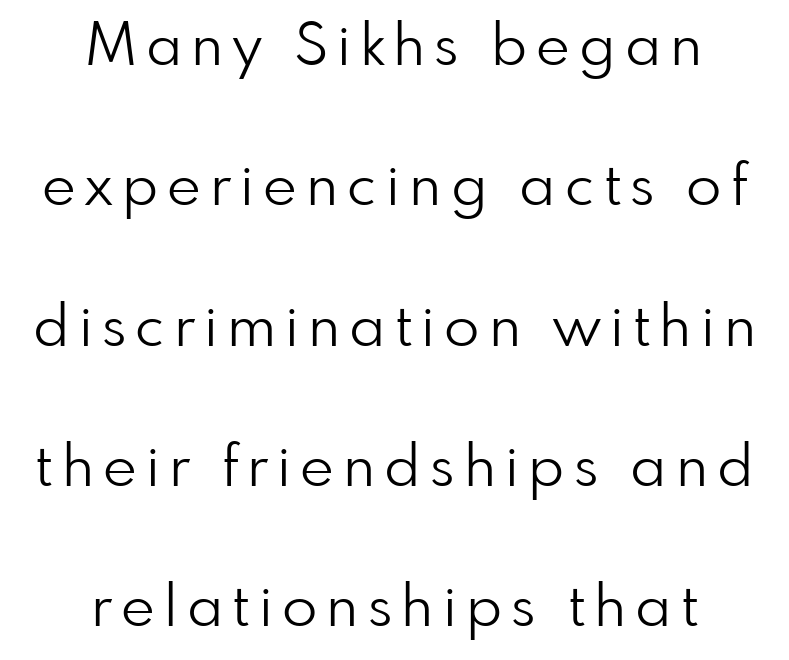
The image shows 58 px light sans-serif type, upright; set centered, loose line spacing (2.42x), not underlined; low stroke contrast and a small x-height.
